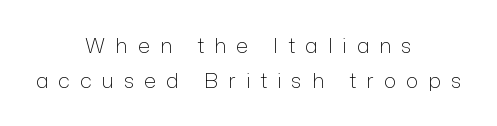
Q: Is the text bold? A: No.
Q: Is the text italic (slanted)? A: No, it is upright.
Q: Is the text underlined? A: No.
Q: How is the paragraph aligned? A: Centered.
Q: Is the spacing between letters normal or unusually wide? A: Unusually wide.
Q: Is the spacing between lines tight, normal or loose? A: Normal.
